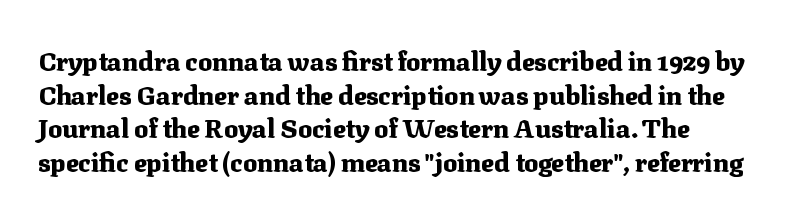
{"italic": "no", "bold": "yes", "underline": "no", "align": "left", "line_spacing": "normal", "line_spacing_ratio": 1.29, "letter_spacing": "normal", "letter_spacing_em": 0.0, "glyph_px": 26}
